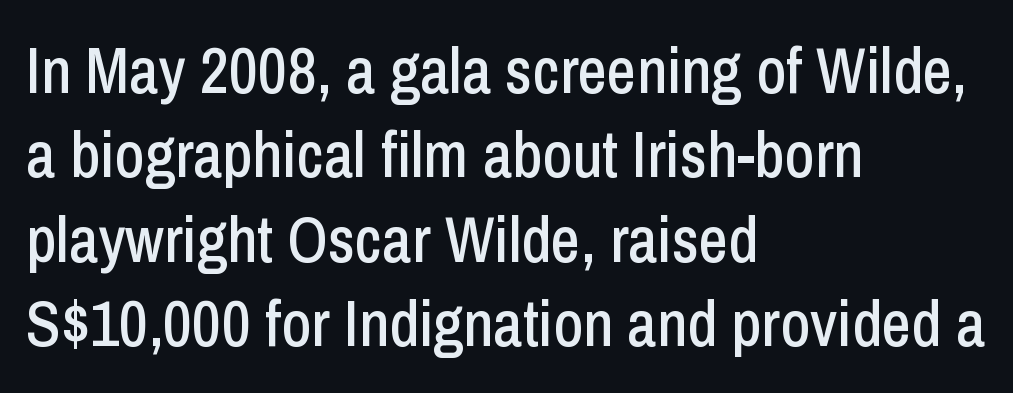
{"serif": "no", "italic": "no", "width": "condensed", "stroke_contrast": "low", "x_height": "medium", "monospaced": "no", "underline": "no", "align": "left", "line_spacing": "normal", "line_spacing_ratio": 1.32, "letter_spacing": "normal", "letter_spacing_em": 0.0, "glyph_px": 64}
